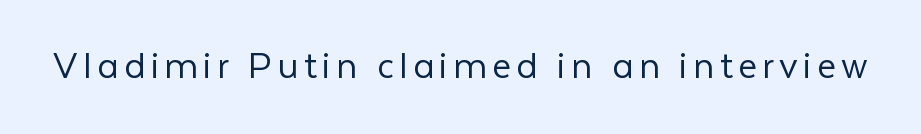
The image shows 41 px light sans-serif type, upright; set not underlined; low stroke contrast and a medium x-height.
